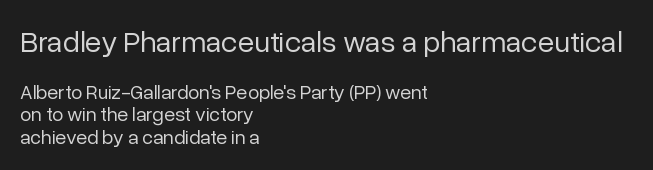
{"serif": "no", "italic": "no", "bold": "no", "weight": "regular", "width": "normal", "stroke_contrast": "low", "x_height": "medium", "monospaced": "no", "underline": "no", "align": "left", "line_spacing": "tight", "line_spacing_ratio": 1.11, "letter_spacing": "normal", "letter_spacing_em": 0.0, "larger_block": "first", "size_ratio": 1.5, "glyph_px": 30}
